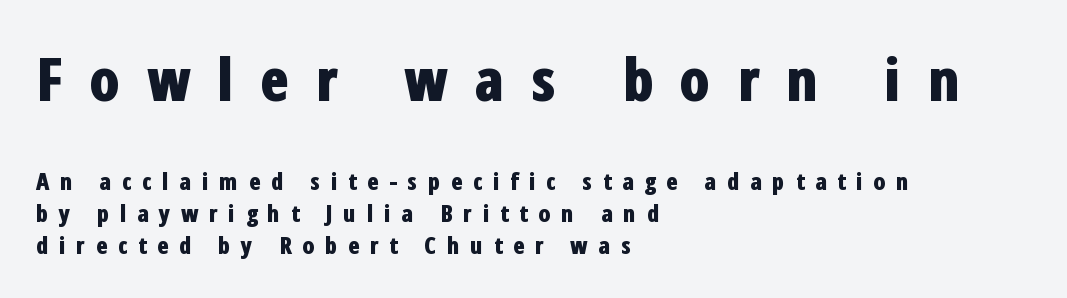
Q: Is the text bold? A: Yes.
Q: Is the text italic (slanted)? A: No, it is upright.
Q: Is the typeface a serif or a sans-serif typeface? A: Sans-serif.
Q: Is the text underlined? A: No.
Q: How is the paragraph aligned? A: Left-aligned.
Q: Is the spacing between letters normal or unusually wide? A: Unusually wide.
Q: Is the spacing between lines tight, normal or loose? A: Normal.
Q: Which block of text is set in a larger size, the first (top) or the second (bottom)? A: The first (top) one.
Q: Width (condensed, normal, or wide)? A: Condensed.
Q: Stroke contrast? A: Low.
Q: x-height? A: Medium.
Q: Monospaced? A: No.
